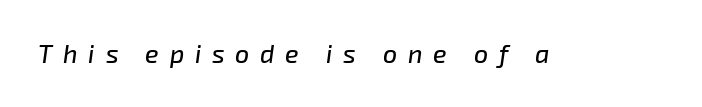
Letters rest on an invisible, unmarked baseline. Style check: oblique. Observe the wide spacing: letters keep a clear distance from each other.
